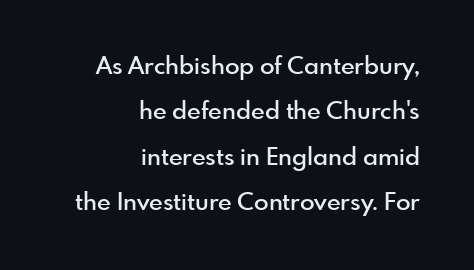
Q: Is the text bold? A: Semi-bold.
Q: Is the text italic (slanted)? A: No, it is upright.
Q: Is the text underlined? A: No.
Q: How is the paragraph aligned? A: Right-aligned.
Q: Is the spacing between letters normal or unusually wide? A: Normal.
